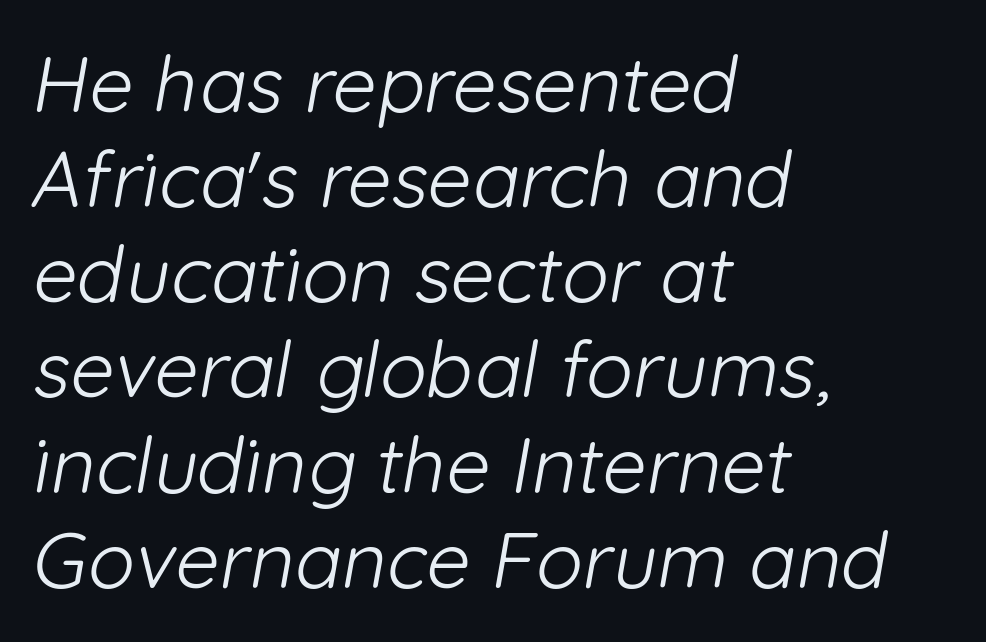
The image shows 78 px light sans-serif type; set left-aligned, line spacing 1.22x, normal letter spacing, not underlined; low stroke contrast and a medium x-height.
